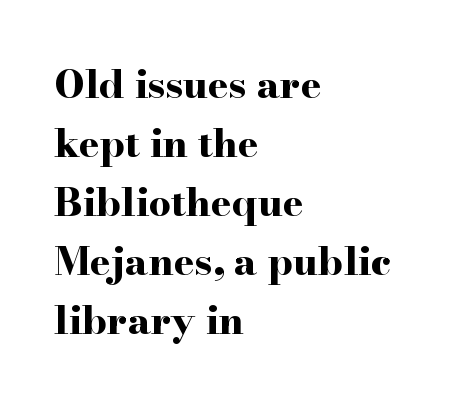
Q: Is the text bold? A: Yes.
Q: Is the text italic (slanted)? A: No, it is upright.
Q: Is the typeface a serif or a sans-serif typeface? A: Serif.
Q: Is the text underlined? A: No.
Q: How is the paragraph aligned? A: Left-aligned.
Q: Is the spacing between letters normal or unusually wide? A: Normal.
Q: Is the spacing between lines tight, normal or loose? A: Normal.
Q: Width (condensed, normal, or wide)? A: Wide.
Q: Stroke contrast? A: High.
Q: x-height? A: Small.
Q: Monospaced? A: No.
